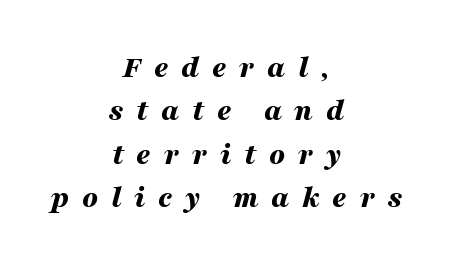
Q: Is the text bold? A: Yes.
Q: Is the text italic (slanted)? A: Yes, it leans right by about 16 degrees.
Q: Is the text underlined? A: No.
Q: How is the paragraph aligned? A: Centered.
Q: Is the spacing between letters normal or unusually wide? A: Unusually wide.
Q: Is the spacing between lines tight, normal or loose? A: Normal.
Q: Width (condensed, normal, or wide)? A: Wide.
Q: Stroke contrast? A: Medium.
Q: x-height? A: Medium.
Q: Monospaced? A: No.
